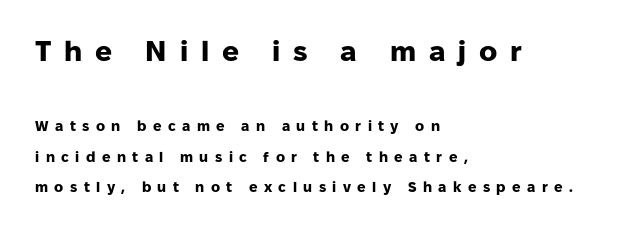
{"serif": "no", "italic": "no", "bold": "yes", "weight": "heavy", "width": "normal", "stroke_contrast": "low", "x_height": "medium", "monospaced": "no", "underline": "no", "align": "left", "line_spacing": "loose", "line_spacing_ratio": 2.17, "letter_spacing": "wide", "letter_spacing_em": 0.46, "larger_block": "first", "size_ratio": 2.0, "glyph_px": 28}
